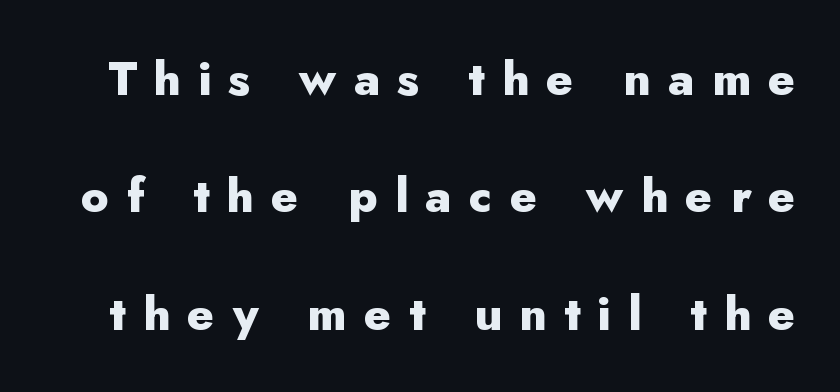
{"serif": "no", "italic": "no", "bold": "yes", "weight": "heavy", "width": "normal", "stroke_contrast": "low", "x_height": "small", "monospaced": "no", "underline": "no", "line_spacing": "loose", "line_spacing_ratio": 2.5, "letter_spacing": "wide", "letter_spacing_em": 0.37, "glyph_px": 47}
